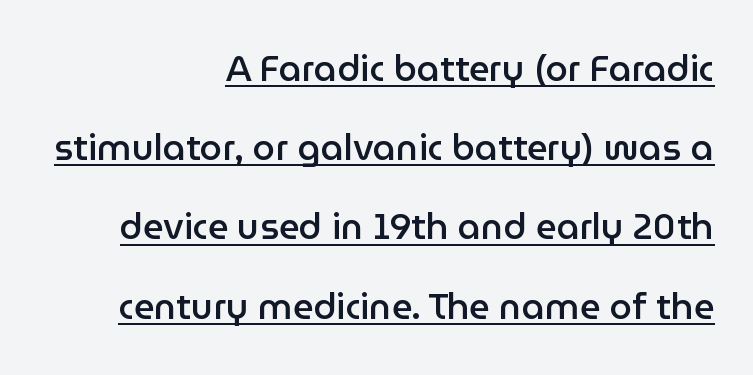
Q: Is the text bold? A: Semi-bold.
Q: Is the text italic (slanted)? A: No, it is upright.
Q: Is the typeface a serif or a sans-serif typeface? A: Sans-serif.
Q: Is the text underlined? A: Yes.
Q: How is the paragraph aligned? A: Right-aligned.
Q: Is the spacing between letters normal or unusually wide? A: Normal.
Q: Is the spacing between lines tight, normal or loose? A: Loose.
Q: Width (condensed, normal, or wide)? A: Normal.
Q: Stroke contrast? A: Low.
Q: x-height? A: Medium.
Q: Monospaced? A: No.
